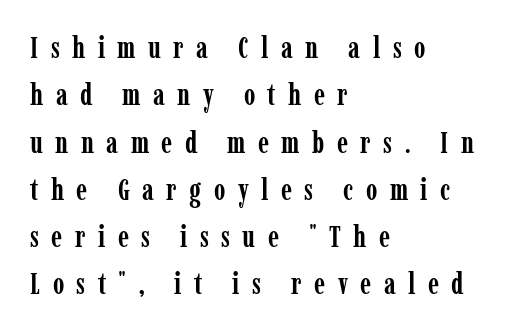
A typesetter would call this proportional, since set widths differ per character. Strokes here are thick enough to call this a true bold. The space directly below the letters is spotless. Small tapered or slab feet sit at the stroke ends, so this counts as serif.
